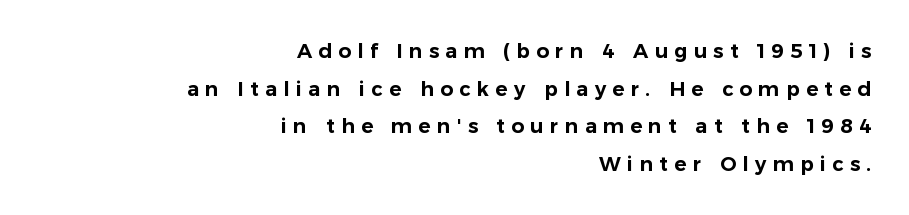
The axis of the letterforms is exactly vertical. Leftover space on each line is placed entirely before the opening word. Descenders are the only things crossing below the line. You could only call the tracking loose — the letters float apart.
